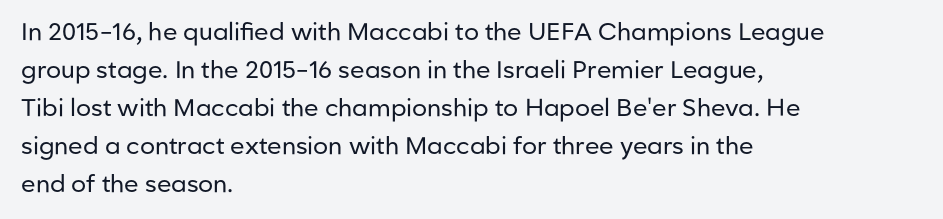
Q: Is the text bold? A: No.
Q: Is the text italic (slanted)? A: No, it is upright.
Q: Is the text underlined? A: No.
Q: How is the paragraph aligned? A: Left-aligned.
Q: Is the spacing between letters normal or unusually wide? A: Normal.
Q: Is the spacing between lines tight, normal or loose? A: Normal.
